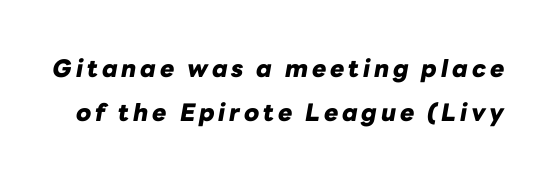
Q: Is the text bold? A: Yes.
Q: Is the text italic (slanted)? A: Yes, it leans right by about 10 degrees.
Q: Is the text underlined? A: No.
